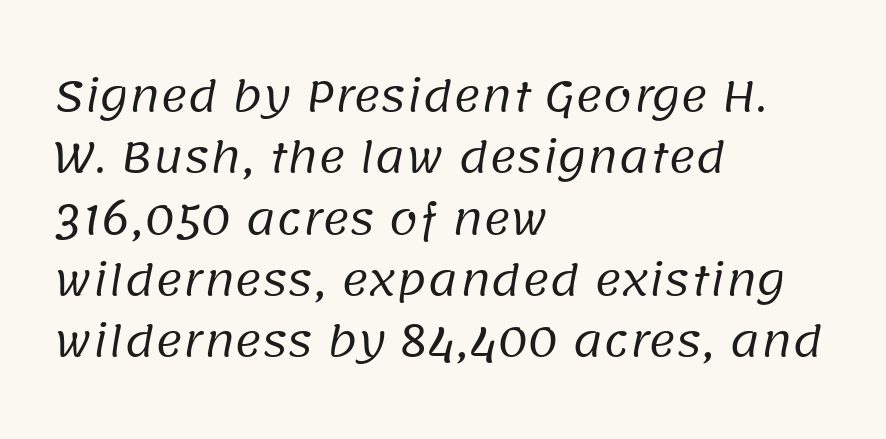
{"serif": "no", "bold": "no", "weight": "regular", "width": "normal", "stroke_contrast": "low", "x_height": "large", "monospaced": "no", "underline": "no", "align": "left", "line_spacing": "normal", "line_spacing_ratio": 1.46, "letter_spacing": "normal", "letter_spacing_em": 0.0, "glyph_px": 42}
